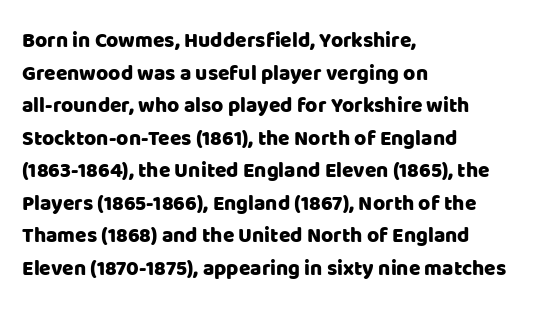
The image shows 21 px text type, upright; set left-aligned, normal line spacing (1.55x), normal letter spacing, not underlined.
